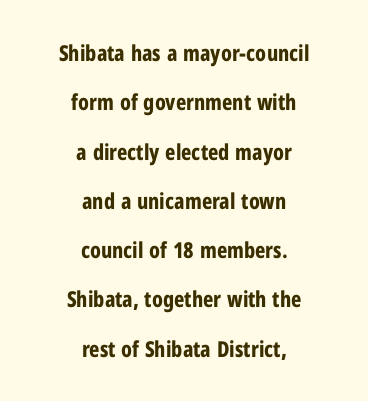
The image shows 22 px bold type, upright; set centered, loose line spacing (2.24x), normal letter spacing, not underlined.
